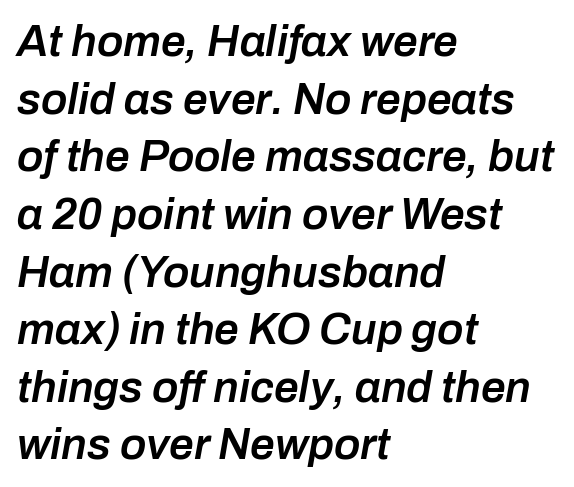
{"italic": "yes", "lean": "right", "slant_degrees": 10, "bold": "semi", "weight": "semibold", "width": "normal", "stroke_contrast": "low", "x_height": "medium", "monospaced": "no", "underline": "no", "align": "left", "line_spacing": "normal", "line_spacing_ratio": 1.31, "letter_spacing": "normal", "letter_spacing_em": 0.0, "glyph_px": 44}
